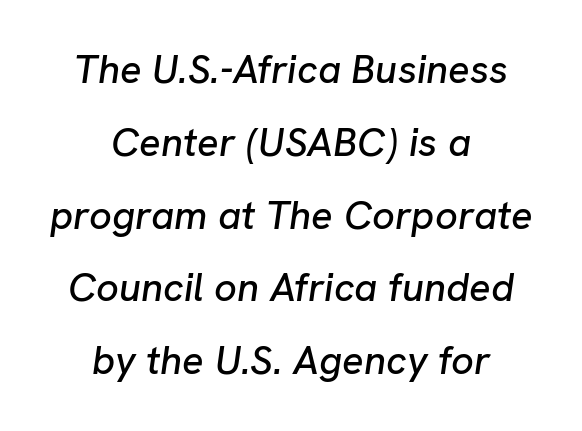
Nothing unusual about the tracking: characters are spaced as the font intends. Honestly, there is no underline to notice here at all. Is the block centered? Yes — each line is placed symmetrically about the middle. Italic: yes, the glyphs are oblique. You could not count columns in this text — the font is proportionally spaced.
